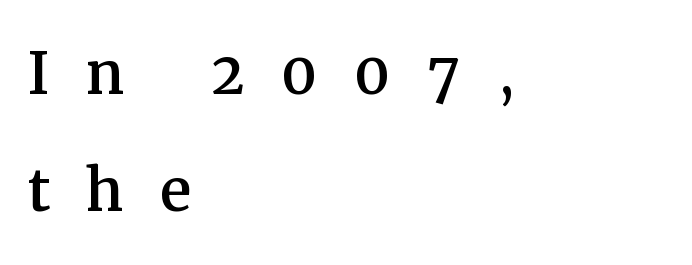
{"serif": "yes", "italic": "no", "width": "normal", "stroke_contrast": "medium", "x_height": "medium", "monospaced": "no", "underline": "no", "align": "left", "line_spacing": "normal", "line_spacing_ratio": 1.52, "letter_spacing": "wide", "letter_spacing_em": 0.47, "glyph_px": 77}
